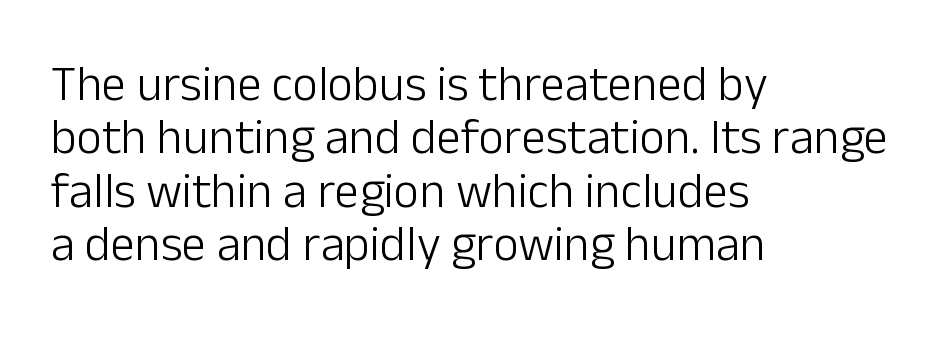
Q: Is the text bold? A: No.
Q: Is the text italic (slanted)? A: No, it is upright.
Q: Is the typeface a serif or a sans-serif typeface? A: Sans-serif.
Q: Is the text underlined? A: No.
Q: How is the paragraph aligned? A: Left-aligned.
Q: Is the spacing between letters normal or unusually wide? A: Normal.
Q: Is the spacing between lines tight, normal or loose? A: Tight.
Q: Width (condensed, normal, or wide)? A: Normal.
Q: Stroke contrast? A: Low.
Q: x-height? A: Medium.
Q: Monospaced? A: No.
